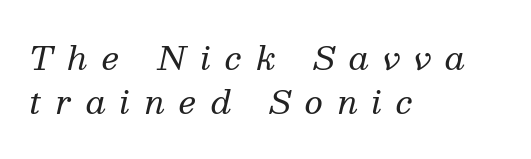
Little horizontal feet cap the strokes, marking this as serif type. The lines sit at an ordinary, default distance from one another. No word sits above an underline. Here the designer chose a conventional face with non-uniform glyph widths. In terms of letterspacing, this is a distinctly airy, spread setting. It's the slanting kind of type.
